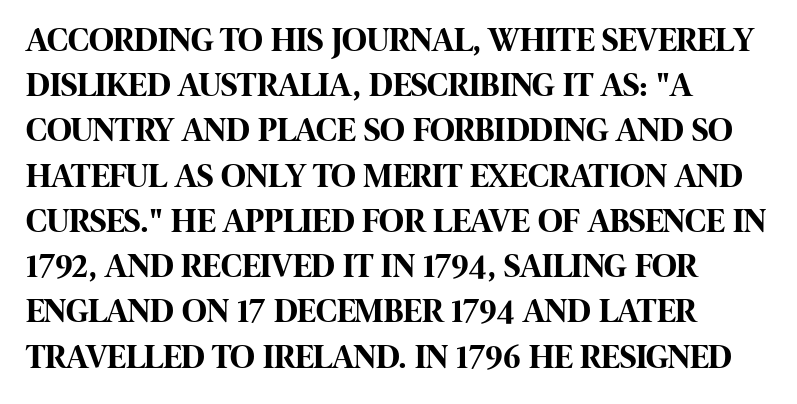
{"serif": "no", "italic": "no", "bold": "yes", "weight": "bold", "width": "condensed", "stroke_contrast": "high", "x_height": "large", "monospaced": "no", "underline": "no", "align": "left", "line_spacing": "normal", "line_spacing_ratio": 1.33, "letter_spacing": "normal", "letter_spacing_em": 0.0, "glyph_px": 34}
